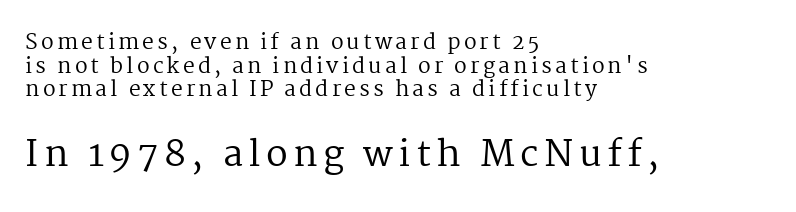
A classic flush-left, rag-right setting is used for this passage. Horizontal bands of white between lines are thin slivers. The type family on display is of the serif kind. When letters stand straight like this, we call the style roman or upright. Character widths vary here, with narrow letters taking less room than wide ones.
